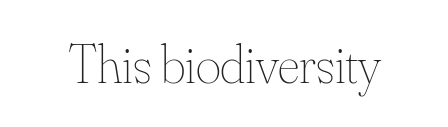
No extra tracking has been applied to these lines. The passage shown is typed in a proportional face where columns would drift. The glyphs are unaccompanied by any horizontal stroke below them. Is there any slant? The stems are plumb. Compared with a typical body face, this is equally light or lighter still.
